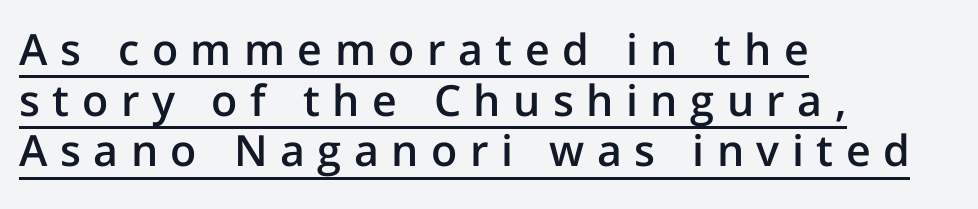
Descenders here cross a horizontal rule under the line. These lines are composed in type without serifs. These lines carry some extra weight — a demibold, not a full bold. The horizontal fit of the characters is loose and conspicuously gappy.
